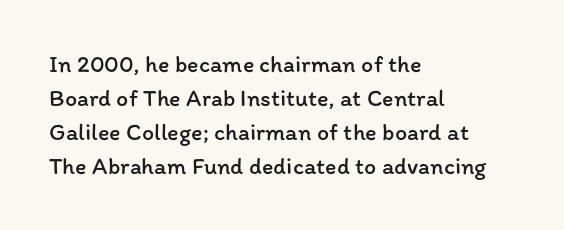
{"italic": "no", "bold": "no", "underline": "no", "align": "left", "line_spacing": "normal", "line_spacing_ratio": 1.42, "letter_spacing": "normal", "letter_spacing_em": 0.0, "glyph_px": 24}
